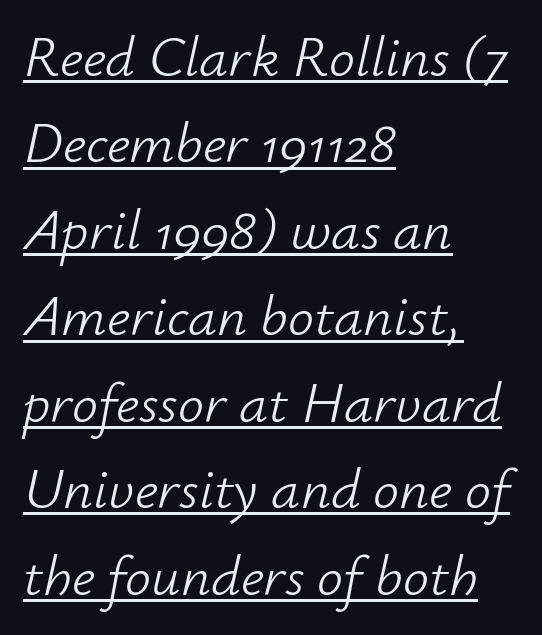
{"italic": "yes", "lean": "right", "slant_degrees": 12, "bold": "no", "weight": "light", "width": "normal", "stroke_contrast": "low", "x_height": "small", "monospaced": "no", "underline": "yes", "align": "left", "line_spacing": "normal", "line_spacing_ratio": 1.49, "letter_spacing": "normal", "letter_spacing_em": 0.0, "glyph_px": 58}
